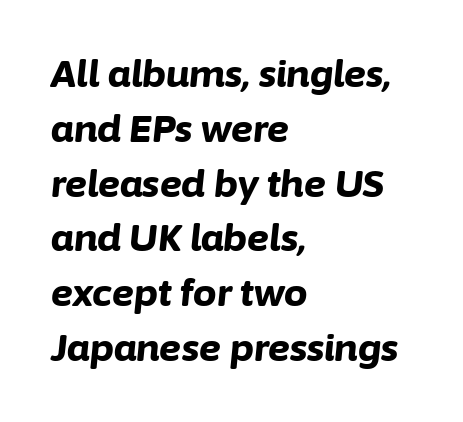
The baseline area is clear. Summary of weight: heavy, a full bold. Baseline-to-baseline distance is the conventional proportion of letter height. Words appear dense and cohesive because spacing is normal. The passage shown is typed in a proportional face where columns would drift. Is the type slanted? Yes — the strokes lean at a clear angle.
